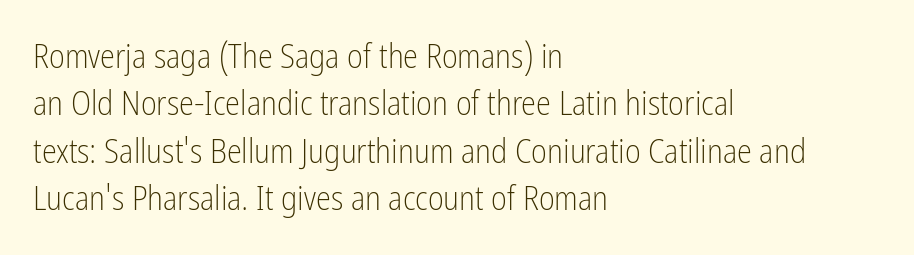
{"serif": "no", "italic": "no", "bold": "no", "weight": "light", "width": "condensed", "stroke_contrast": "low", "x_height": "medium", "monospaced": "no", "underline": "no", "align": "left", "line_spacing": "normal", "line_spacing_ratio": 1.39, "letter_spacing": "normal", "letter_spacing_em": 0.0, "glyph_px": 34}
